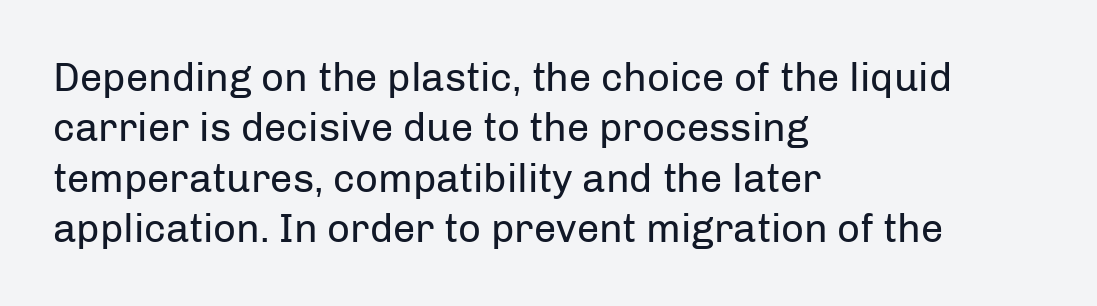
{"serif": "no", "italic": "no", "bold": "no", "weight": "regular", "width": "normal", "stroke_contrast": "low", "x_height": "medium", "monospaced": "no", "underline": "no", "align": "left", "line_spacing": "normal", "line_spacing_ratio": 1.26, "letter_spacing": "normal", "letter_spacing_em": 0.0, "glyph_px": 40}
